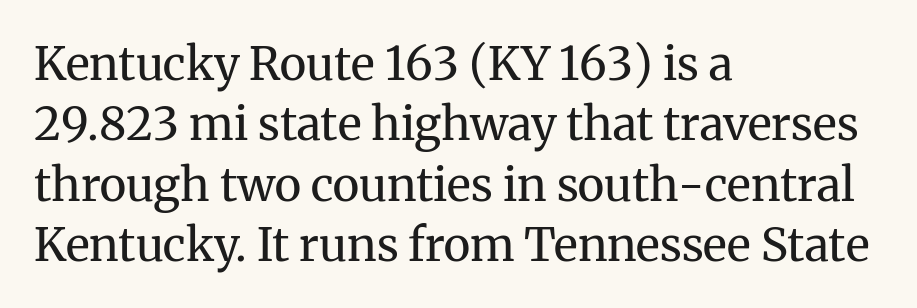
The text was rendered using a seriffed face with decorative stroke endings. Character widths vary here, with narrow letters taking less room than wide ones. Weight: not bold — regular or lighter. Horizontal alignment here is leftward, the default for most running prose.
